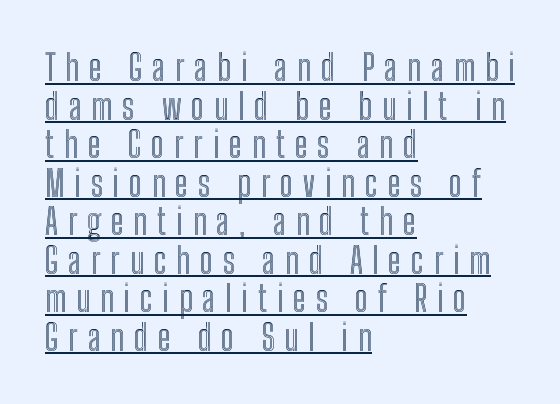
Q: Is the text italic (slanted)? A: No, it is upright.
Q: Is the text underlined? A: Yes.
Q: How is the paragraph aligned? A: Left-aligned.
Q: Is the spacing between letters normal or unusually wide? A: Unusually wide.
Q: Is the spacing between lines tight, normal or loose? A: Tight.
Q: Width (condensed, normal, or wide)? A: Condensed.
Q: x-height? A: Medium.
Q: Monospaced? A: No.
